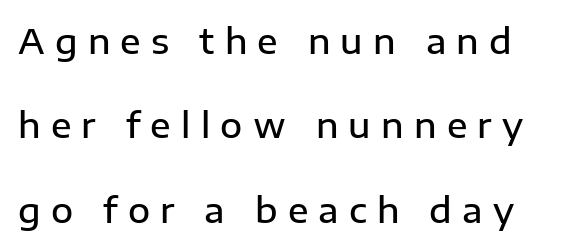
{"serif": "no", "italic": "no", "bold": "semi", "weight": "semibold", "width": "normal", "stroke_contrast": "low", "x_height": "medium", "monospaced": "no", "underline": "no", "align": "left", "line_spacing": "loose", "line_spacing_ratio": 2.48, "letter_spacing": "wide", "letter_spacing_em": 0.3, "glyph_px": 34}
